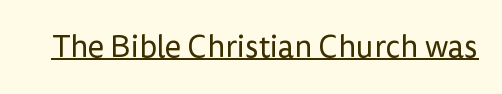
Q: Is the text bold? A: No.
Q: Is the text italic (slanted)? A: No, it is upright.
Q: Is the typeface a serif or a sans-serif typeface? A: Sans-serif.
Q: Is the text underlined? A: Yes.
Q: Is the spacing between letters normal or unusually wide? A: Normal.
Q: Width (condensed, normal, or wide)? A: Normal.
Q: Stroke contrast? A: Low.
Q: x-height? A: Medium.
Q: Monospaced? A: No.
